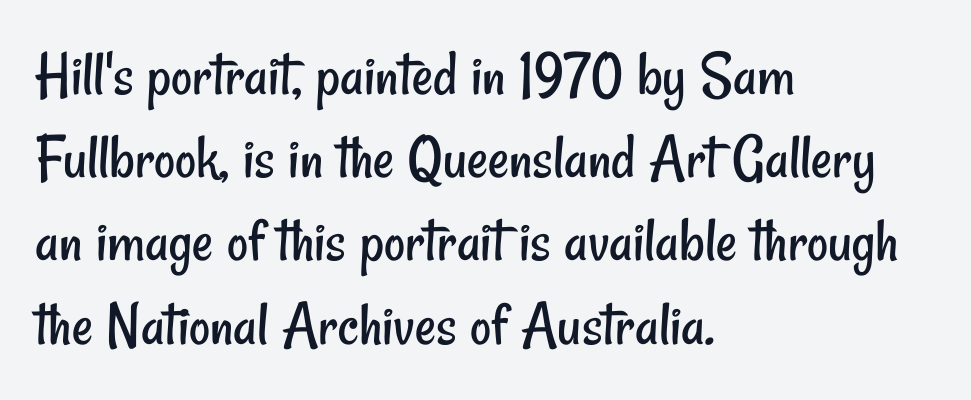
No letter is thick-stroked: the sample isn't bold. Typeset ragged right — the left edge is the straight one. How would I describe the line gaps? Plain and ordinary. Note: no serifs on the glyphs. Honestly, there is no underline to notice here at all. Honestly, the letter spacing is just normal — you wouldn't notice it.
